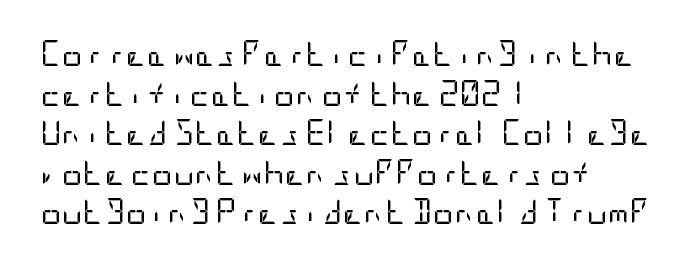
The block of text has a typical density, with ordinary space between rows. The line texture is even and compact thanks to regular tracking. Nothing heavy about these letters — not bold at all. Which margin do the lines hug? The left one — the right edge is uneven.
